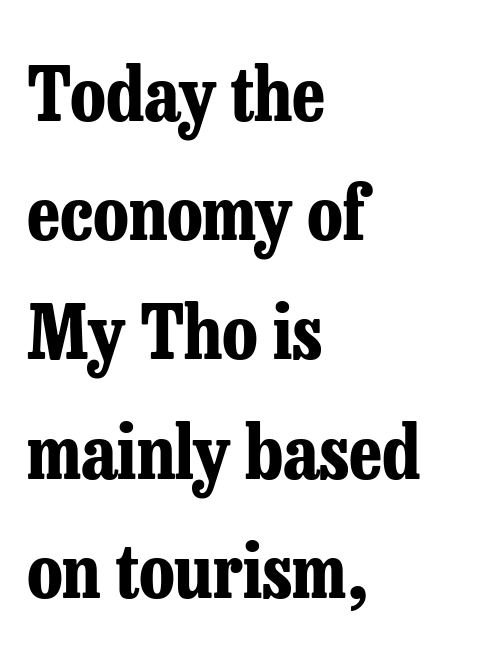
{"serif": "yes", "italic": "no", "bold": "yes", "weight": "bold", "width": "condensed", "stroke_contrast": "low", "x_height": "medium", "monospaced": "no", "underline": "no", "align": "left", "line_spacing": "normal", "line_spacing_ratio": 1.59, "letter_spacing": "normal", "letter_spacing_em": 0.0, "glyph_px": 75}
